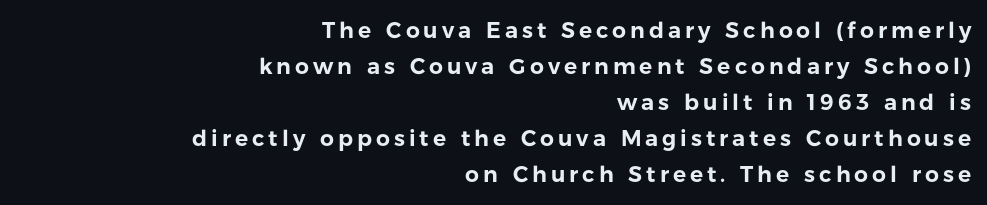
Q: Is the text italic (slanted)? A: No, it is upright.
Q: Is the text underlined? A: No.
Q: How is the paragraph aligned? A: Right-aligned.
Q: Is the spacing between lines tight, normal or loose? A: Normal.
